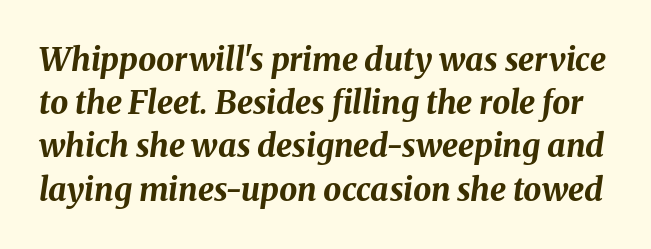
The image shows 32 px bold type, italic (leaning right); set normal line spacing (1.35x), normal letter spacing, not underlined; medium stroke contrast and a medium x-height.
